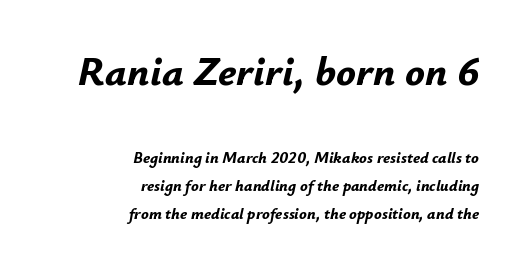
Q: Is the text bold? A: Yes.
Q: Is the text italic (slanted)? A: Yes, it leans right by about 12 degrees.
Q: Is the text underlined? A: No.
Q: How is the paragraph aligned? A: Right-aligned.
Q: Is the spacing between letters normal or unusually wide? A: Normal.
Q: Which block of text is set in a larger size, the first (top) or the second (bottom)? A: The first (top) one.
Q: Width (condensed, normal, or wide)? A: Normal.
Q: Stroke contrast? A: Low.
Q: x-height? A: Small.
Q: Monospaced? A: No.
